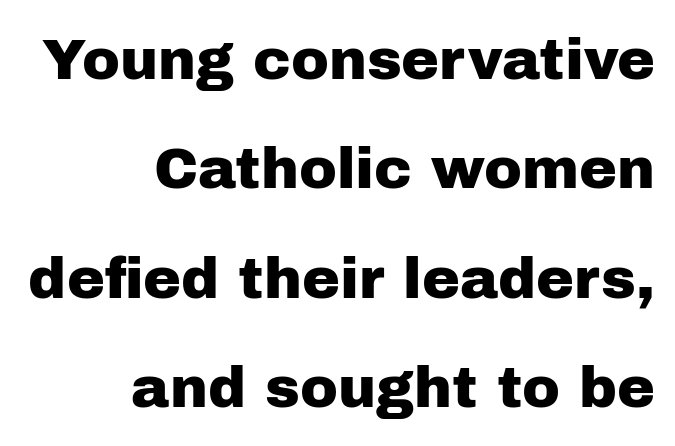
Q: Is the text italic (slanted)? A: No, it is upright.
Q: Is the typeface a serif or a sans-serif typeface? A: Sans-serif.
Q: Is the text underlined? A: No.
Q: How is the paragraph aligned? A: Right-aligned.
Q: Is the spacing between letters normal or unusually wide? A: Normal.
Q: Is the spacing between lines tight, normal or loose? A: Loose.
Q: Width (condensed, normal, or wide)? A: Normal.
Q: Stroke contrast? A: Low.
Q: x-height? A: Medium.
Q: Monospaced? A: No.
